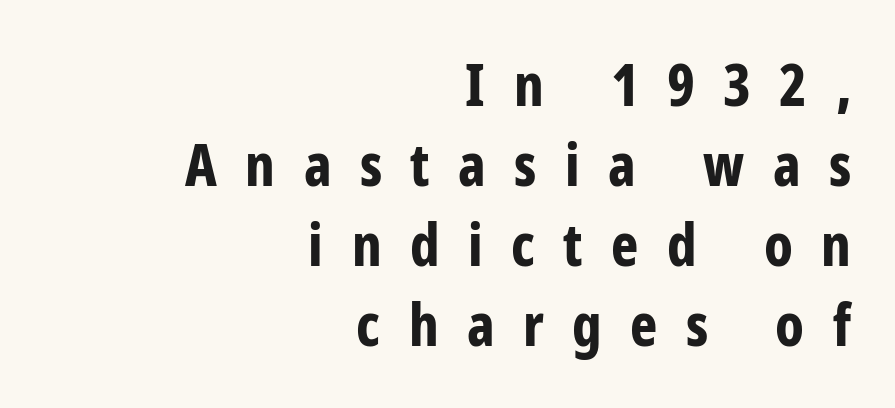
{"serif": "no", "italic": "no", "bold": "yes", "weight": "bold", "width": "condensed", "stroke_contrast": "low", "x_height": "medium", "monospaced": "no", "underline": "no", "align": "right", "line_spacing": "normal", "line_spacing_ratio": 1.38, "letter_spacing": "wide", "letter_spacing_em": 0.49, "glyph_px": 58}
